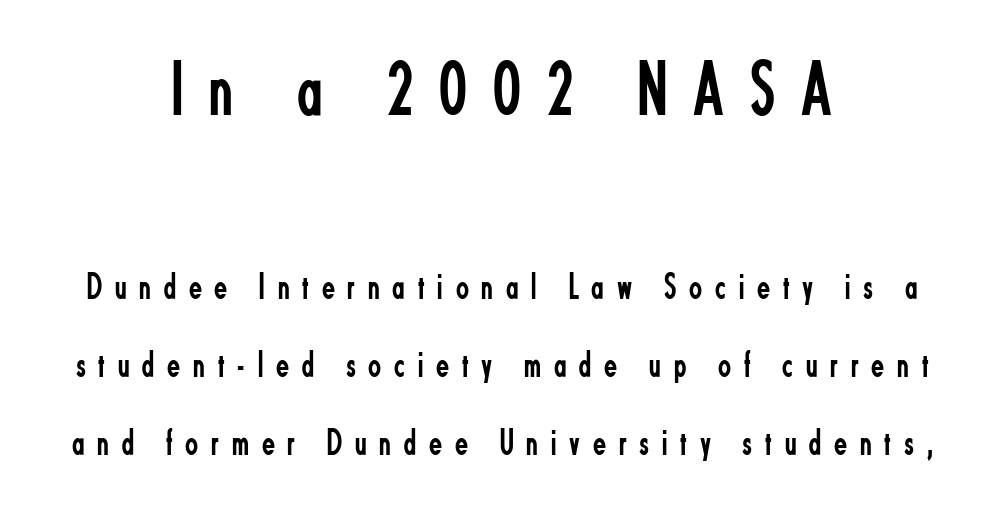
Q: Is the text bold? A: No.
Q: Is the text italic (slanted)? A: No, it is upright.
Q: Is the typeface a serif or a sans-serif typeface? A: Sans-serif.
Q: Is the text underlined? A: No.
Q: How is the paragraph aligned? A: Centered.
Q: Is the spacing between letters normal or unusually wide? A: Unusually wide.
Q: Is the spacing between lines tight, normal or loose? A: Loose.
Q: Which block of text is set in a larger size, the first (top) or the second (bottom)? A: The first (top) one.
Q: Width (condensed, normal, or wide)? A: Condensed.
Q: Stroke contrast? A: Low.
Q: x-height? A: Small.
Q: Monospaced? A: No.
